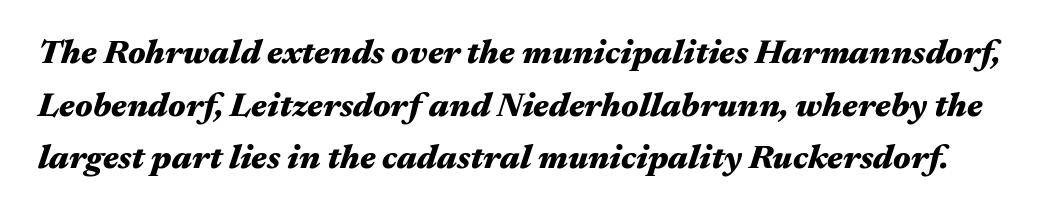
Q: Is the text bold? A: Yes.
Q: Is the text italic (slanted)? A: Yes, it leans right by about 17 degrees.
Q: Is the text underlined? A: No.
Q: Is the spacing between letters normal or unusually wide? A: Normal.
Q: Is the spacing between lines tight, normal or loose? A: Normal.
Q: Width (condensed, normal, or wide)? A: Wide.
Q: Stroke contrast? A: Medium.
Q: x-height? A: Medium.
Q: Monospaced? A: No.
